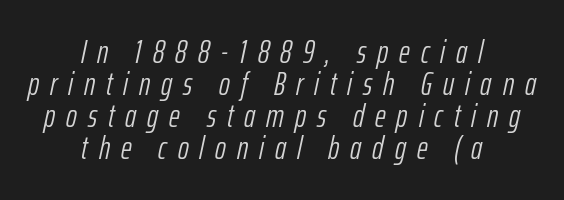
This reads as an unemphasized weight, regular at the heaviest. Think of a printed novel: that variable character pitch is what you see here. Descenders are the only things crossing below the line. Does the lettering tilt? It does — this is italic. Interline gaps are noticeably narrow in this sample.
